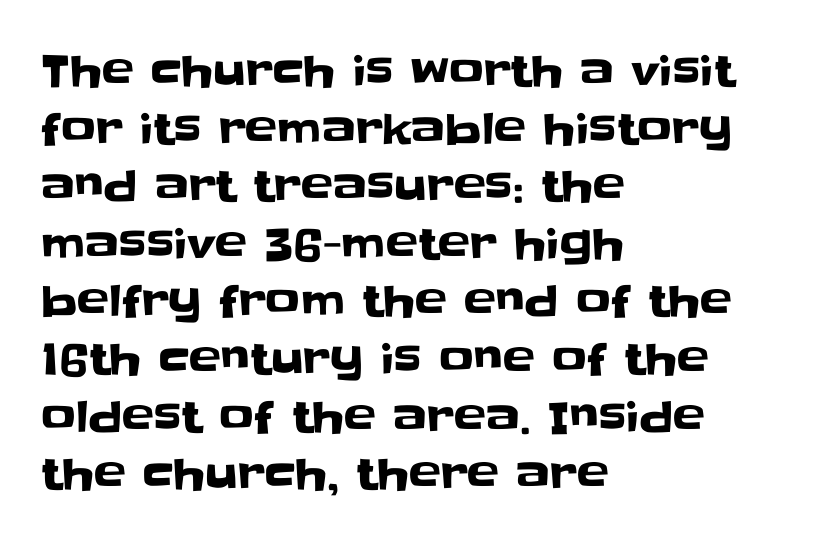
Q: Is the text italic (slanted)? A: No, it is upright.
Q: Is the typeface a serif or a sans-serif typeface? A: Sans-serif.
Q: Is the text underlined? A: No.
Q: How is the paragraph aligned? A: Left-aligned.
Q: Is the spacing between letters normal or unusually wide? A: Normal.
Q: Is the spacing between lines tight, normal or loose? A: Normal.
Q: Width (condensed, normal, or wide)? A: Normal.
Q: Stroke contrast? A: Low.
Q: x-height? A: Large.
Q: Monospaced? A: No.
